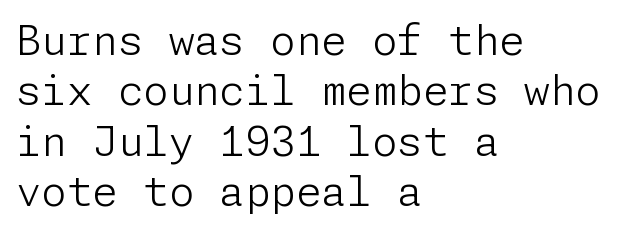
{"serif": "no", "italic": "no", "bold": "no", "weight": "light", "width": "normal", "stroke_contrast": "low", "x_height": "medium", "underline": "no", "align": "left", "line_spacing_ratio": 1.23, "letter_spacing": "normal", "letter_spacing_em": 0.0, "glyph_px": 41}
